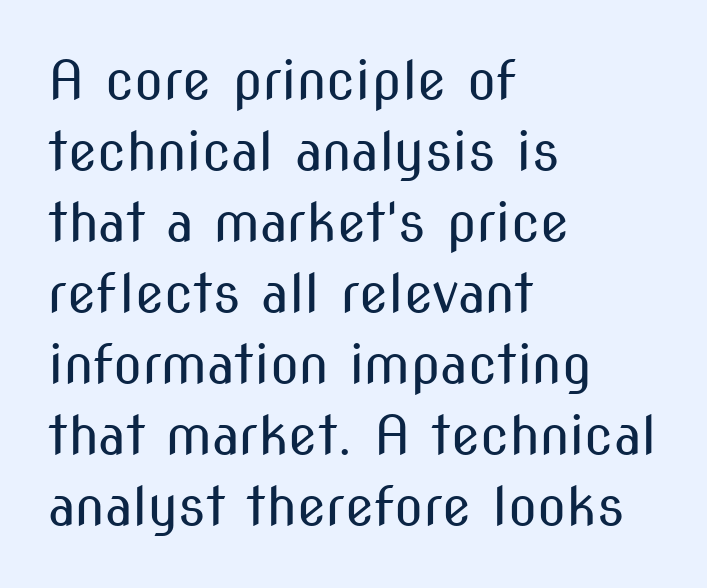
Q: Is the text bold? A: No.
Q: Is the text italic (slanted)? A: No, it is upright.
Q: Is the typeface a serif or a sans-serif typeface? A: Sans-serif.
Q: Is the text underlined? A: No.
Q: How is the paragraph aligned? A: Left-aligned.
Q: Is the spacing between letters normal or unusually wide? A: Normal.
Q: Is the spacing between lines tight, normal or loose? A: Normal.
Q: Width (condensed, normal, or wide)? A: Condensed.
Q: Stroke contrast? A: Medium.
Q: x-height? A: Medium.
Q: Monospaced? A: No.
